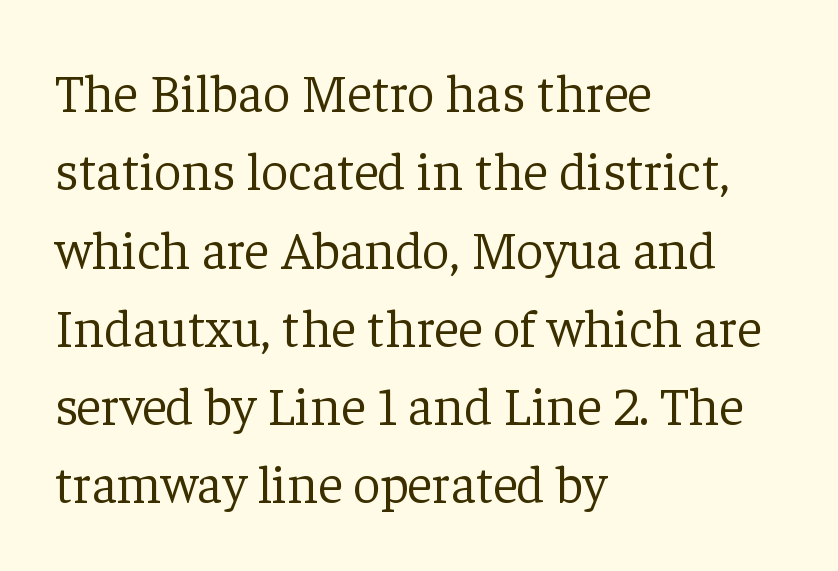
The image shows 54 px light serif type, upright; set left-aligned, normal line spacing (1.45x), normal letter spacing, not underlined; low stroke contrast and a medium x-height.
